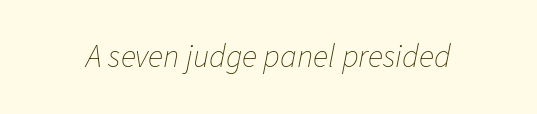
{"italic": "yes", "lean": "right", "slant_degrees": 11, "bold": "no", "weight": "thin", "width": "normal", "stroke_contrast": "low", "x_height": "medium", "monospaced": "no", "underline": "no", "letter_spacing": "normal", "letter_spacing_em": 0.0, "glyph_px": 32}
